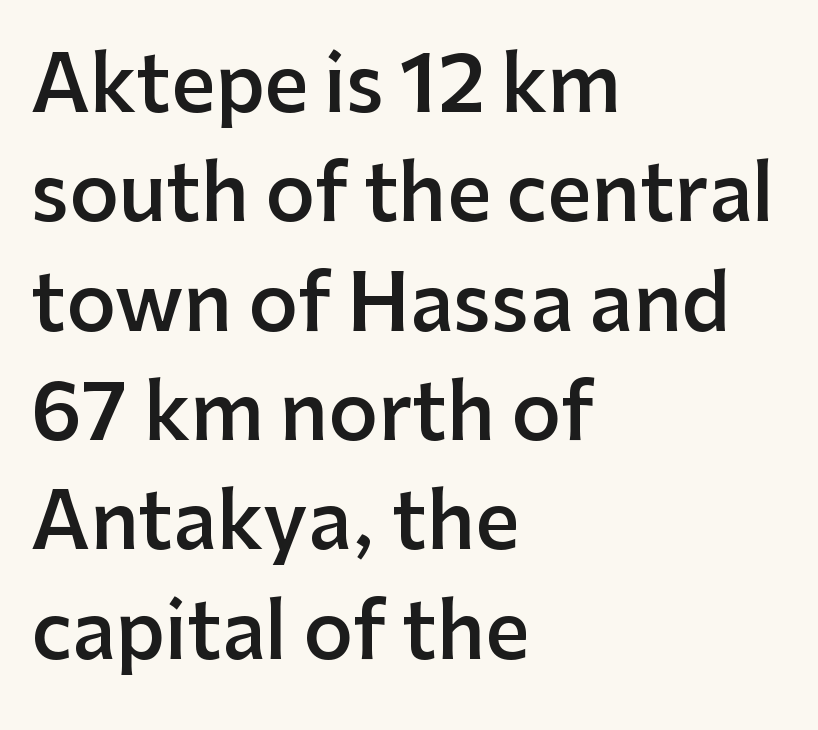
The image shows 77 px semibold sans-serif type, upright; set left-aligned, normal line spacing (1.42x), normal letter spacing, not underlined; low stroke contrast and a medium x-height.
